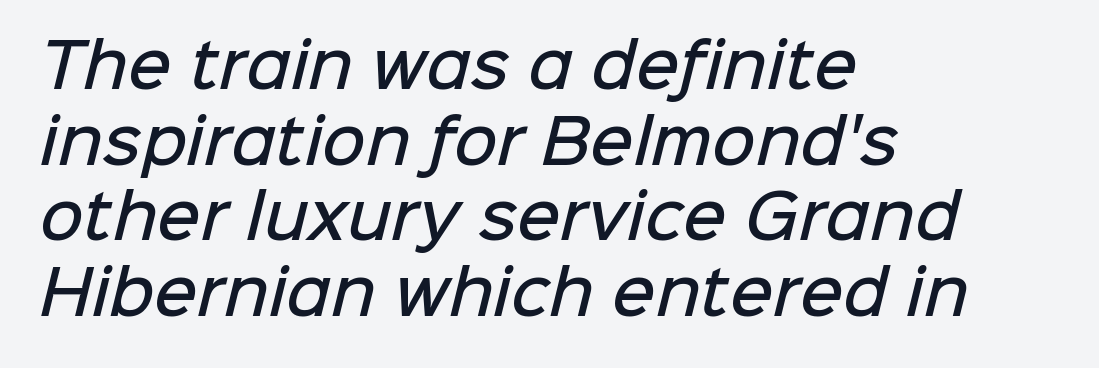
{"serif": "no", "bold": "semi", "weight": "semibold", "width": "normal", "stroke_contrast": "low", "x_height": "medium", "monospaced": "no", "underline": "no", "align": "left", "line_spacing": "normal", "line_spacing_ratio": 1.26, "letter_spacing": "normal", "letter_spacing_em": 0.0, "glyph_px": 60}
